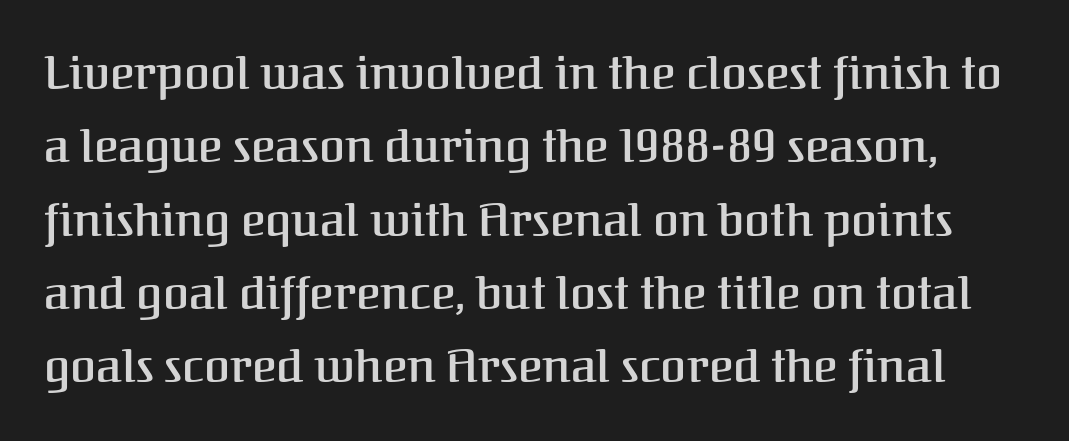
Q: Is the text bold? A: Semi-bold.
Q: Is the text italic (slanted)? A: No, it is upright.
Q: Is the typeface a serif or a sans-serif typeface? A: Serif.
Q: Is the text underlined? A: No.
Q: Is the spacing between letters normal or unusually wide? A: Normal.
Q: Is the spacing between lines tight, normal or loose? A: Normal.
Q: Width (condensed, normal, or wide)? A: Normal.
Q: Stroke contrast? A: Medium.
Q: x-height? A: Medium.
Q: Monospaced? A: No.
